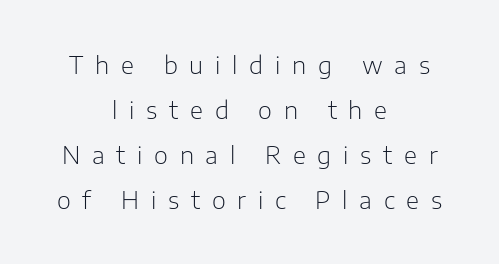
Q: Is the text bold? A: No.
Q: Is the text italic (slanted)? A: No, it is upright.
Q: Is the text underlined? A: No.
Q: How is the paragraph aligned? A: Centered.
Q: Is the spacing between letters normal or unusually wide? A: Unusually wide.
